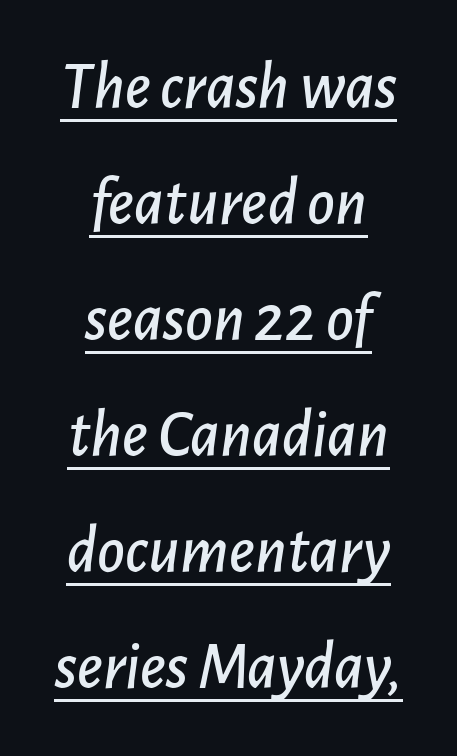
Q: Is the text italic (slanted)? A: Yes, it leans right by about 7 degrees.
Q: Is the text underlined? A: Yes.
Q: How is the paragraph aligned? A: Centered.
Q: Is the spacing between letters normal or unusually wide? A: Normal.
Q: Width (condensed, normal, or wide)? A: Normal.
Q: Stroke contrast? A: Low.
Q: x-height? A: Medium.
Q: Monospaced? A: No.
